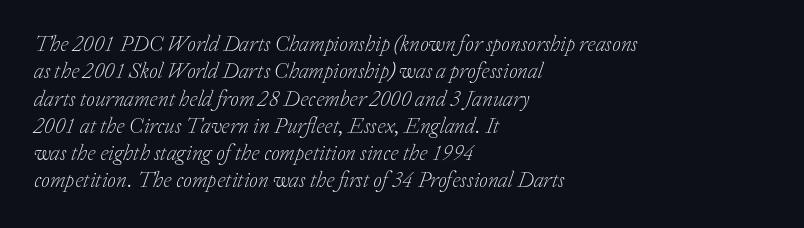
The image shows 22 px text type, italic (leaning right); set left-aligned, line spacing 1.24x, normal letter spacing, not underlined.
